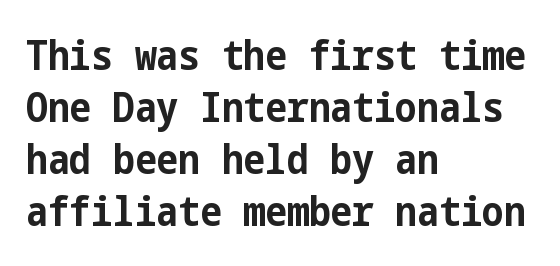
{"serif": "no", "italic": "no", "bold": "yes", "weight": "bold", "width": "condensed", "stroke_contrast": "low", "x_height": "medium", "underline": "no", "align": "left", "line_spacing": "normal", "line_spacing_ratio": 1.27, "letter_spacing": "normal", "letter_spacing_em": 0.0, "glyph_px": 41}
